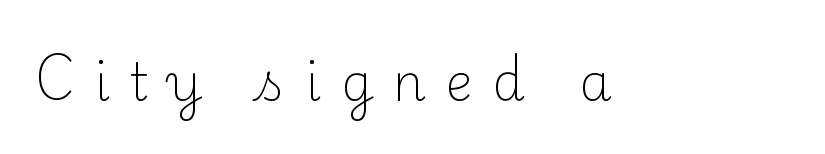
Stems here are at most as thick as an everyday book face. The line texture is sparse and dotted thanks to wide tracking. Observe the serifs anchoring each vertical stroke in this sample. The lettering stays uniformly vertical, giving the passage a roman look. Quick note: underline off. Note the varied advance widths — an 'i' is clearly narrower than an 'm'.
